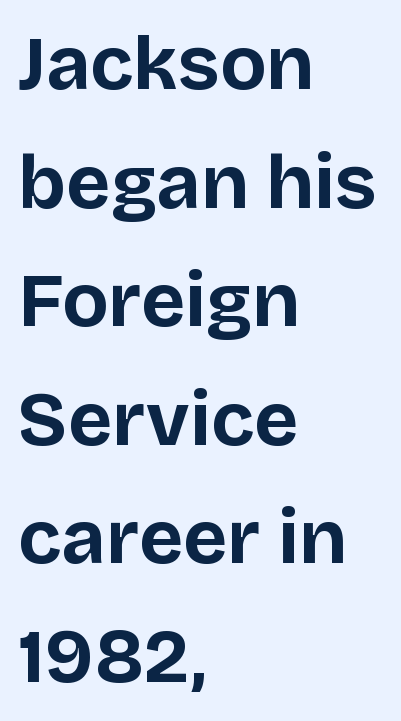
Q: Is the text bold? A: Yes.
Q: Is the text italic (slanted)? A: No, it is upright.
Q: Is the typeface a serif or a sans-serif typeface? A: Sans-serif.
Q: Is the text underlined? A: No.
Q: How is the paragraph aligned? A: Left-aligned.
Q: Is the spacing between letters normal or unusually wide? A: Normal.
Q: Is the spacing between lines tight, normal or loose? A: Normal.
Q: Width (condensed, normal, or wide)? A: Normal.
Q: Stroke contrast? A: Low.
Q: x-height? A: Large.
Q: Monospaced? A: No.
